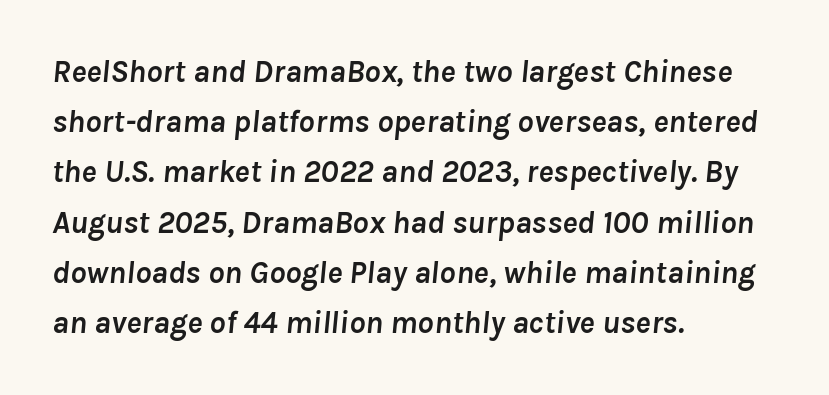
The typesetter chose a ragged-right arrangement here. Observe the lean: these are italic letterforms. Does extra space separate the letters? No, they use regular spacing. The glyphs are unaccompanied by any horizontal stroke below them. What weight is shown? A full bold with thick strokes. In terms of leading, this rendering sits right in the middle.
